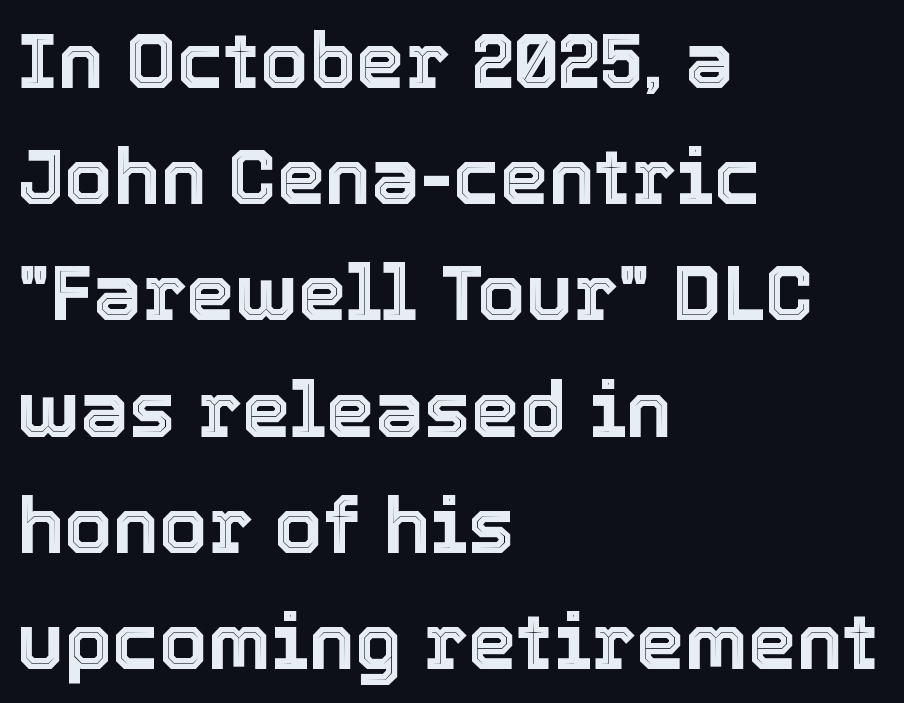
The image shows 78 px text type, upright; set left-aligned, normal line spacing (1.49x), normal letter spacing, not underlined; a medium x-height.
